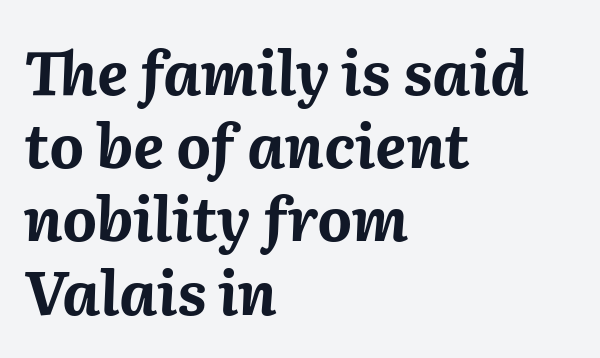
The image shows 60 px bold type, italic (leaning right); set left-aligned, line spacing 1.22x, normal letter spacing, not underlined; medium stroke contrast and a medium x-height.
